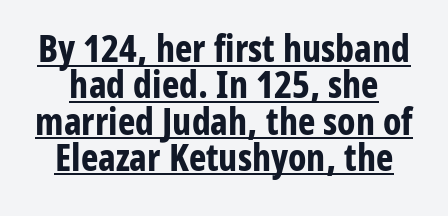
The image shows 37 px bold, condensed sans-serif type, upright; set tight line spacing (0.98x), normal letter spacing, underlined; low stroke contrast and a medium x-height.
